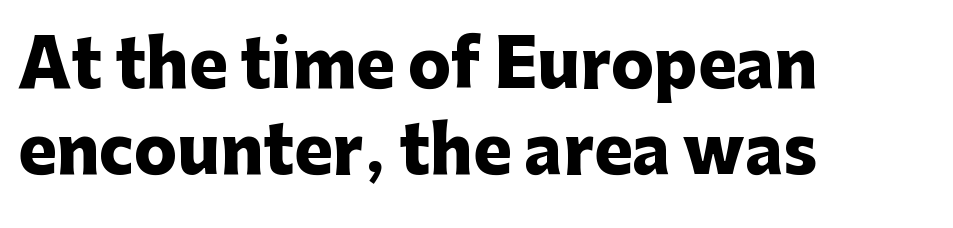
{"serif": "no", "italic": "no", "bold": "yes", "weight": "heavy", "width": "normal", "stroke_contrast": "low", "x_height": "medium", "monospaced": "no", "underline": "no", "align": "left", "line_spacing": "normal", "line_spacing_ratio": 1.34, "letter_spacing": "normal", "letter_spacing_em": 0.0, "glyph_px": 64}
